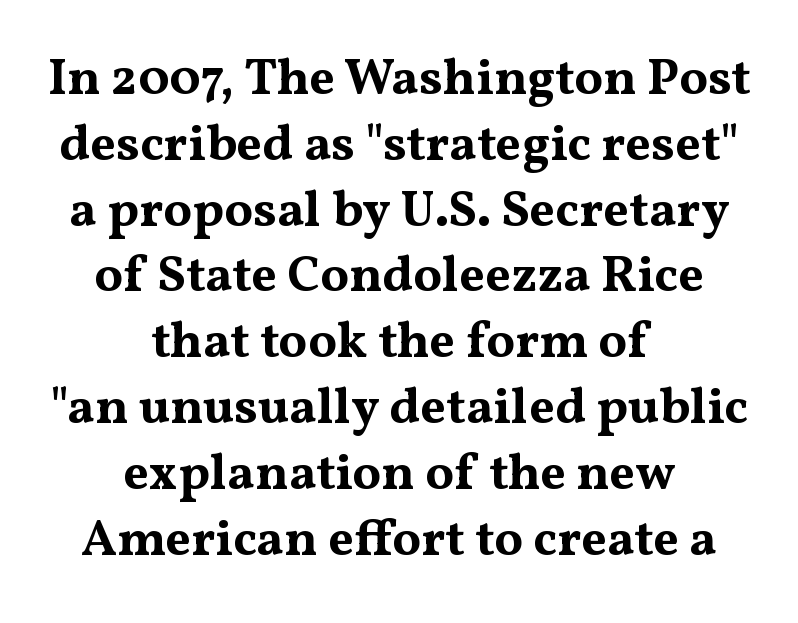
Q: Is the text bold? A: Yes.
Q: Is the text italic (slanted)? A: No, it is upright.
Q: Is the typeface a serif or a sans-serif typeface? A: Serif.
Q: Is the text underlined? A: No.
Q: How is the paragraph aligned? A: Centered.
Q: Is the spacing between letters normal or unusually wide? A: Normal.
Q: Is the spacing between lines tight, normal or loose? A: Normal.
Q: Width (condensed, normal, or wide)? A: Wide.
Q: Stroke contrast? A: Medium.
Q: x-height? A: Medium.
Q: Monospaced? A: No.
